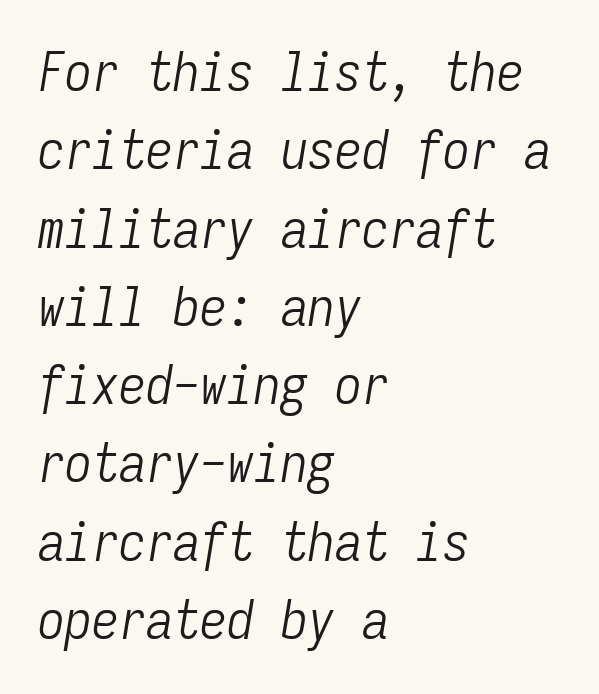
The image shows 54 px light, condensed type, italic (leaning right), monospaced; set left-aligned, normal line spacing (1.45x), normal letter spacing, not underlined; low stroke contrast and a medium x-height.
